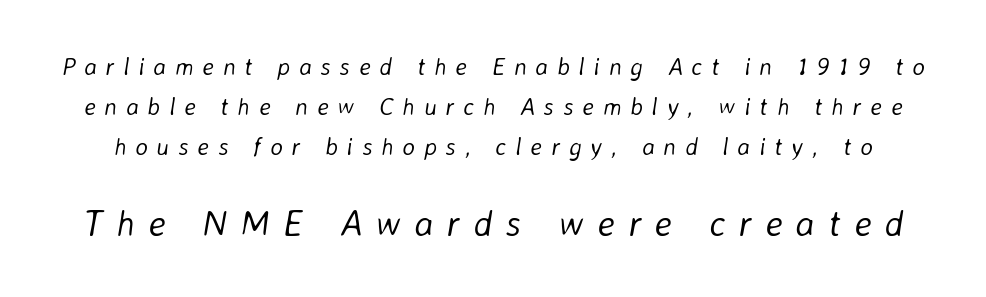
No heavy texture on the line: the type isn't bold. The space between consecutive lines is moderate. You could not count columns in this text — the font is proportionally spaced. Any mark beneath the type? The region is blank. Yep, that's italic — everything's leaning.
